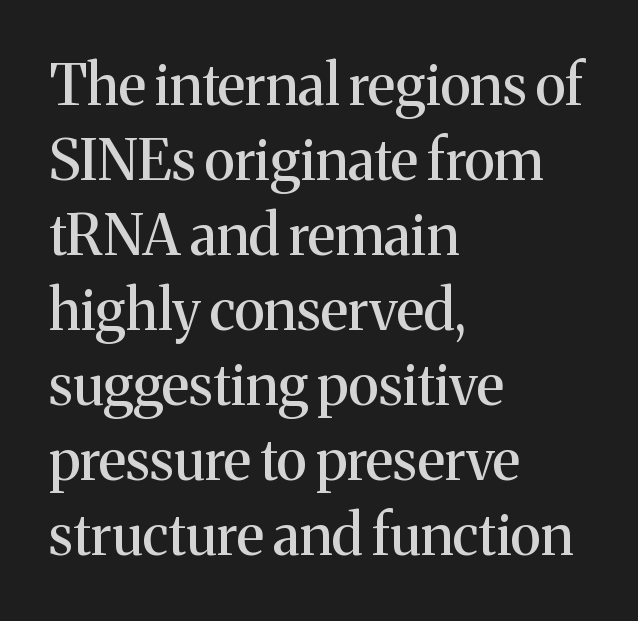
{"serif": "yes", "italic": "no", "width": "normal", "stroke_contrast": "medium", "x_height": "medium", "monospaced": "no", "underline": "no", "align": "left", "line_spacing": "normal", "line_spacing_ratio": 1.34, "letter_spacing": "normal", "letter_spacing_em": 0.0, "glyph_px": 56}
